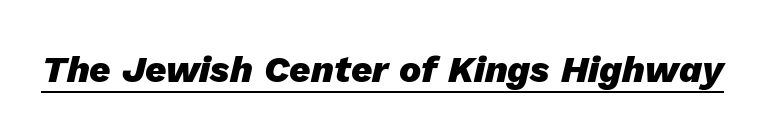
What stands out about the letter spacing? Nothing — it is the standard amount. A typographer would call this underscored text. When letters slant like this, we call the style italic. The face used here is proportionally spaced, like ordinary book or web type. Emphasis by weight is at full strength: bold.
